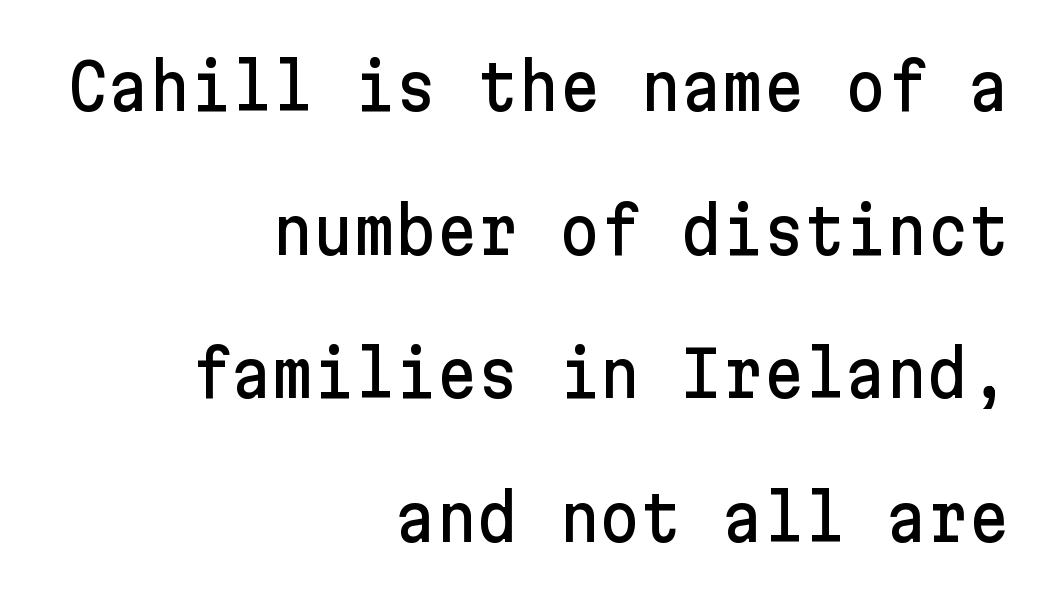
Q: Is the text italic (slanted)? A: No, it is upright.
Q: Is the typeface a serif or a sans-serif typeface? A: Sans-serif.
Q: Is the text underlined? A: No.
Q: How is the paragraph aligned? A: Right-aligned.
Q: Is the spacing between letters normal or unusually wide? A: Normal.
Q: Is the spacing between lines tight, normal or loose? A: Loose.
Q: Width (condensed, normal, or wide)? A: Normal.
Q: Stroke contrast? A: Low.
Q: x-height? A: Medium.
